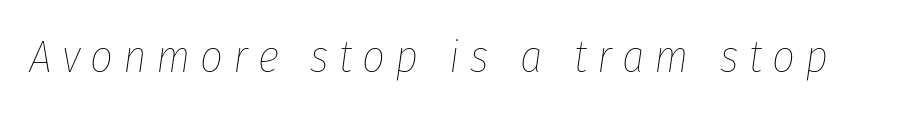
Do the characters align in a grid? No, the font is proportional. Weight: regular or lighter. The type is letterspaced generously, with wide tracking. Quick note: underline off. Characters are canted at an angle relative to the baseline's perpendicular.
